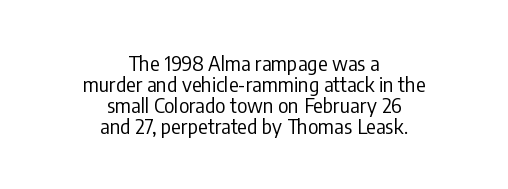
{"italic": "no", "bold": "no", "underline": "no", "align": "center", "line_spacing": "tight", "line_spacing_ratio": 1.05, "letter_spacing": "normal", "letter_spacing_em": 0.0, "glyph_px": 20}
